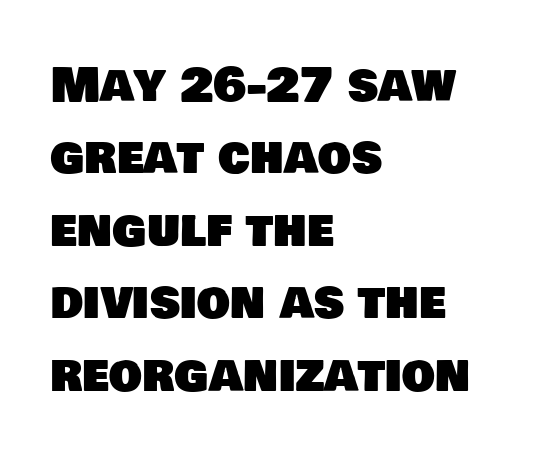
Q: Is the typeface a serif or a sans-serif typeface? A: Sans-serif.
Q: Is the text underlined? A: No.
Q: How is the paragraph aligned? A: Left-aligned.
Q: Is the spacing between letters normal or unusually wide? A: Normal.
Q: Is the spacing between lines tight, normal or loose? A: Normal.
Q: Width (condensed, normal, or wide)? A: Normal.
Q: Stroke contrast? A: Low.
Q: x-height? A: Large.
Q: Monospaced? A: No.
